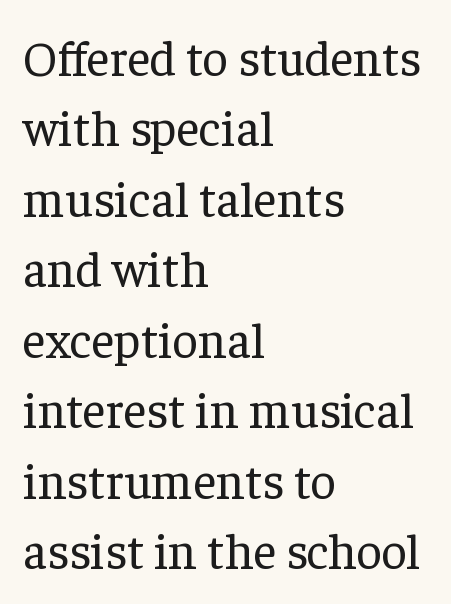
Q: Is the text bold? A: No.
Q: Is the text italic (slanted)? A: No, it is upright.
Q: Is the typeface a serif or a sans-serif typeface? A: Serif.
Q: Is the text underlined? A: No.
Q: How is the paragraph aligned? A: Left-aligned.
Q: Is the spacing between letters normal or unusually wide? A: Normal.
Q: Is the spacing between lines tight, normal or loose? A: Normal.
Q: Width (condensed, normal, or wide)? A: Normal.
Q: Stroke contrast? A: Low.
Q: x-height? A: Medium.
Q: Monospaced? A: No.
